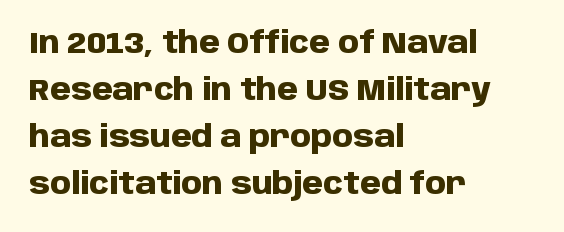
{"serif": "no", "italic": "no", "bold": "yes", "weight": "heavy", "width": "normal", "stroke_contrast": "low", "x_height": "large", "monospaced": "no", "underline": "no", "align": "left", "line_spacing": "normal", "line_spacing_ratio": 1.57, "letter_spacing": "normal", "letter_spacing_em": 0.0, "glyph_px": 30}
